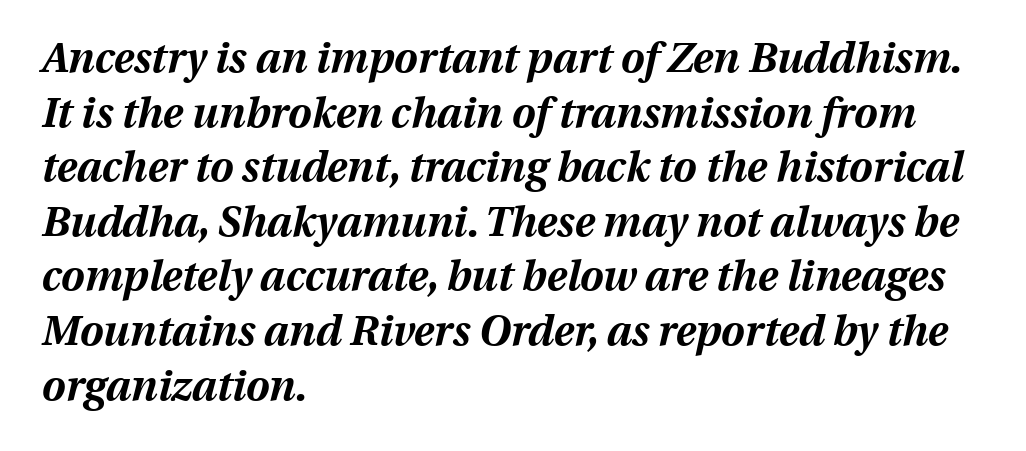
Q: Is the text bold? A: Yes.
Q: Is the text italic (slanted)? A: Yes, it leans right by about 13 degrees.
Q: Is the text underlined? A: No.
Q: How is the paragraph aligned? A: Left-aligned.
Q: Is the spacing between letters normal or unusually wide? A: Normal.
Q: Is the spacing between lines tight, normal or loose? A: Normal.
Q: Width (condensed, normal, or wide)? A: Normal.
Q: Stroke contrast? A: Medium.
Q: x-height? A: Medium.
Q: Monospaced? A: No.
